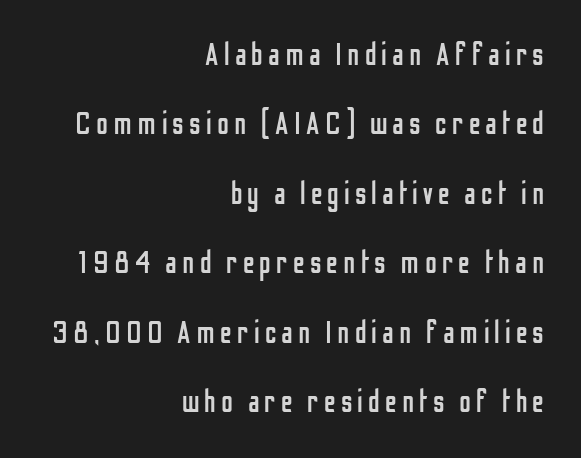
{"serif": "no", "italic": "no", "bold": "no", "weight": "regular", "width": "condensed", "stroke_contrast": "low", "x_height": "medium", "monospaced": "no", "underline": "no", "align": "right", "line_spacing": "loose", "line_spacing_ratio": 2.17, "glyph_px": 32}
